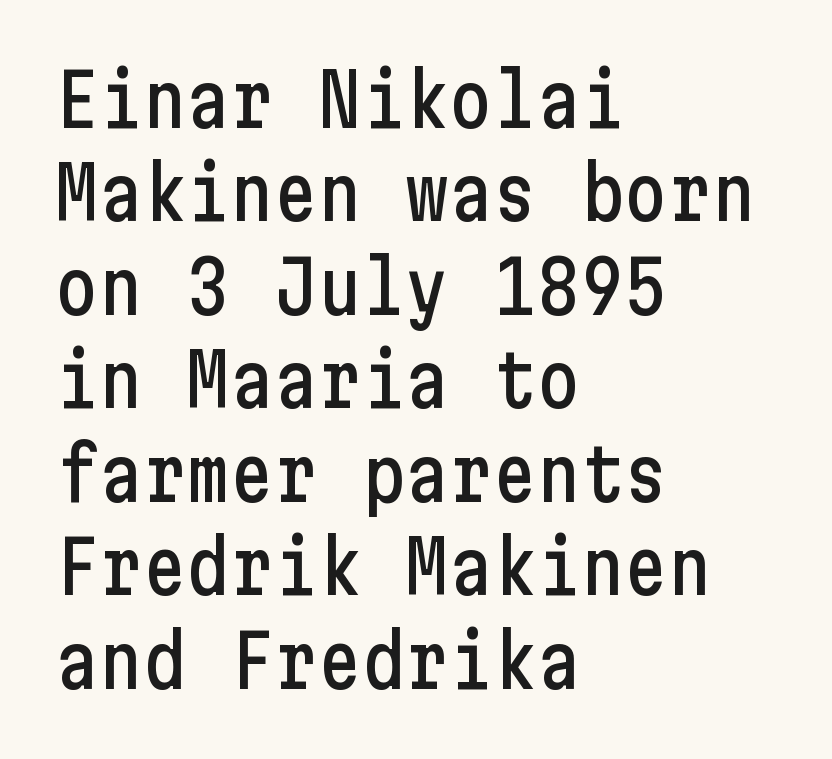
{"serif": "no", "italic": "no", "width": "condensed", "stroke_contrast": "low", "x_height": "medium", "underline": "no", "align": "left", "line_spacing": "normal", "line_spacing_ratio": 1.28, "letter_spacing": "normal", "letter_spacing_em": 0.0, "glyph_px": 73}
